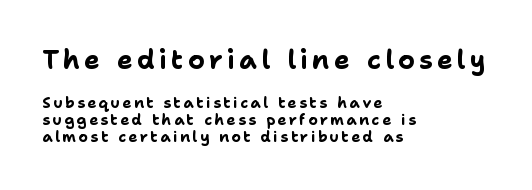
Interline gaps are noticeably narrow in this sample. Look at the glyph heights: the upper group is clearly the bigger setting. These words are printed bold, with thick strokes throughout. If you drew a line through each stem, it would be perfectly vertical. One-word summary of the alignment: left.
